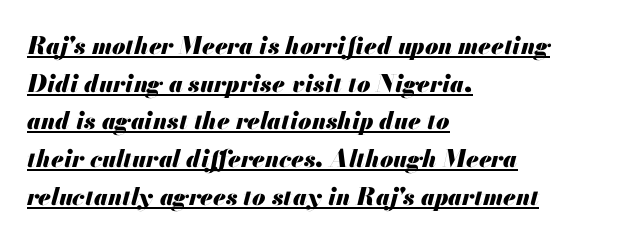
Q: Is the text bold? A: Yes.
Q: Is the text italic (slanted)? A: Yes, it leans right by about 13 degrees.
Q: Is the text underlined? A: Yes.
Q: How is the paragraph aligned? A: Left-aligned.
Q: Is the spacing between letters normal or unusually wide? A: Normal.
Q: Is the spacing between lines tight, normal or loose? A: Normal.
